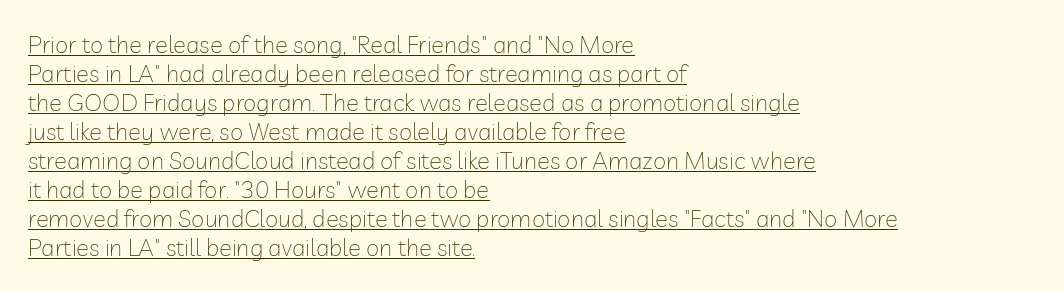
The typeface has the unassuming heft of standard copy or less. A student would call this left alignment; a typographer would say flush left, rag right. The typography opts for an upright posture over an oblique one. The letterforms sit shoulder to shoulder at normal distance. Underlining? Definitely there.
